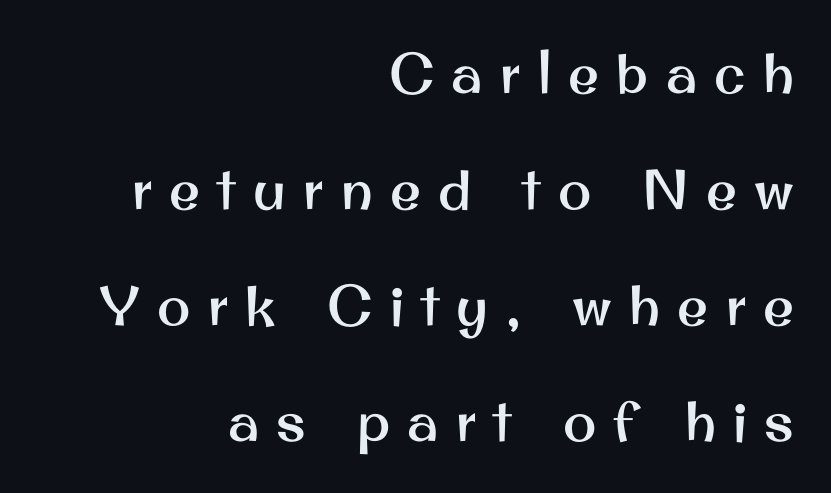
{"serif": "no", "italic": "no", "width": "normal", "stroke_contrast": "medium", "x_height": "small", "monospaced": "no", "underline": "no", "align": "right", "line_spacing": "loose", "line_spacing_ratio": 2.07, "letter_spacing": "wide", "letter_spacing_em": 0.31, "glyph_px": 56}
